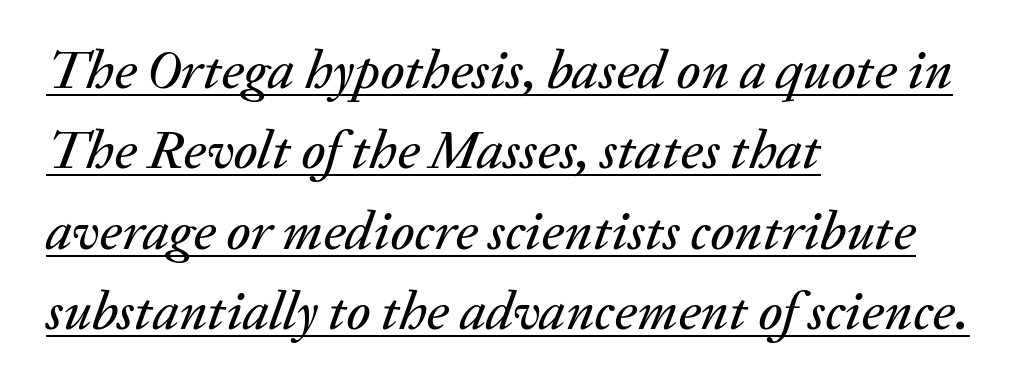
Somebody hit Ctrl+U on this one — the words are underlined. Baseline-to-baseline distance is the conventional proportion of letter height. Spacing between characters is what you'd get straight out of the box. Reading down the block, your eye returns to a fixed left position each line. The rendering uses natural spacing where letterforms have individual widths. The glyphs look as if they've been sheared to an angle.
